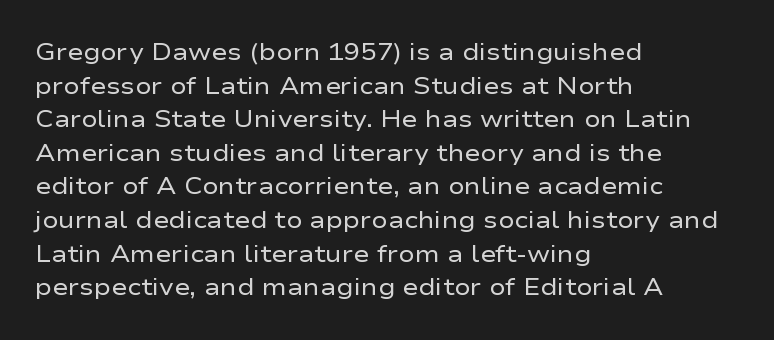
The image shows 24 px text type, upright; set left-aligned, normal line spacing (1.4x), normal letter spacing, not underlined.
